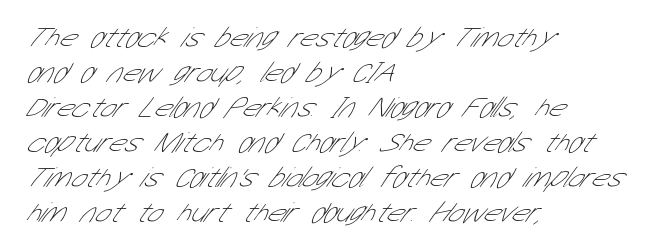
Horizontally, the lines are justified to the leading edge only. The rendering shows plain stroke endings on the letterforms — a sans-serif design. The gaps between neighbouring characters are ordinary and unremarkable. Think of a printed novel: that variable character pitch is what you see here.
